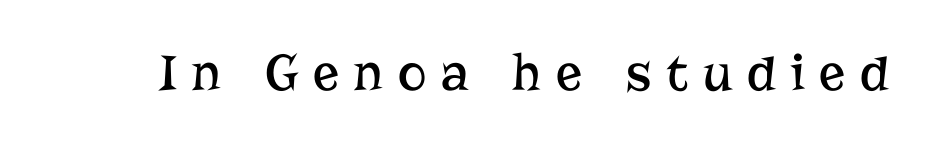
{"serif": "yes", "italic": "no", "bold": "no", "weight": "regular", "width": "normal", "stroke_contrast": "low", "x_height": "medium", "monospaced": "no", "underline": "no", "letter_spacing": "wide", "letter_spacing_em": 0.28, "glyph_px": 54}
